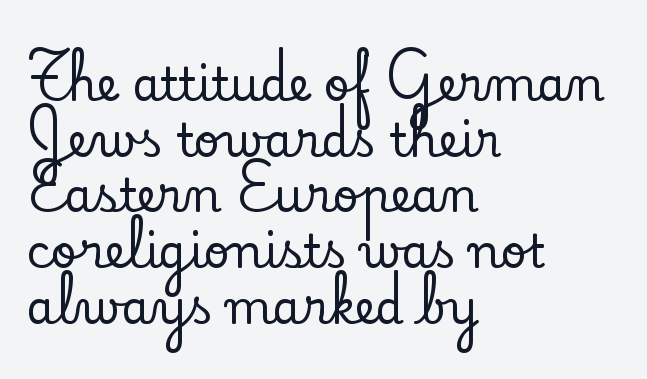
{"serif": "yes", "italic": "no", "width": "normal", "stroke_contrast": "low", "x_height": "small", "monospaced": "no", "underline": "no", "align": "left", "line_spacing_ratio": 1.21, "letter_spacing": "normal", "letter_spacing_em": 0.0, "glyph_px": 46}
